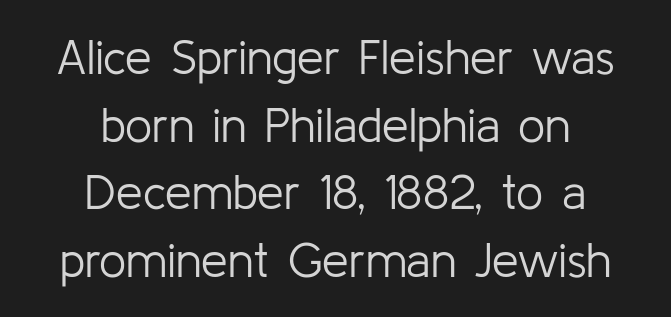
{"serif": "no", "italic": "no", "bold": "no", "weight": "light", "width": "normal", "stroke_contrast": "low", "x_height": "medium", "monospaced": "no", "underline": "no", "align": "center", "line_spacing": "normal", "line_spacing_ratio": 1.41, "letter_spacing": "normal", "letter_spacing_em": 0.0, "glyph_px": 48}
